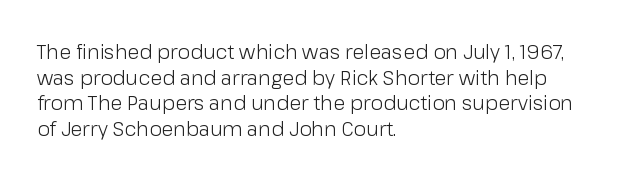
The weight would be labelled regular, book, light, or lighter still. Tall strokes in this sample are plumb rather than angled. These lines stack with their left ends in a neat column. Unmarked baselines from the first word to the last. Regular leading. A typesetter would call this zero additional tracking.
